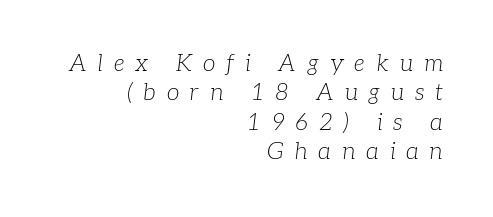
Observe the wide spacing: letters keep a clear distance from each other. Alignment: flush right. Posture: slanted. No word sits above an underline. Students, observe: this is what conventionally led text looks like. No letter is thick-stroked: the sample isn't bold.
